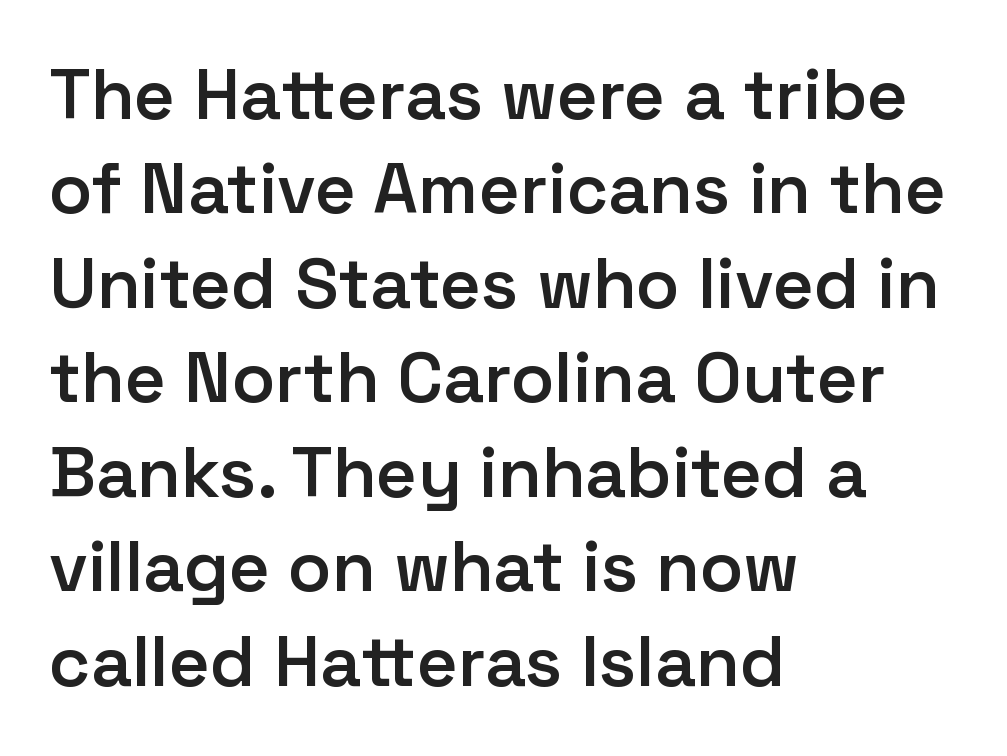
Horizontal bands of white between lines are of average thickness. Only glyphs here, with clear space below each row. The horizontal fit of the characters is conventional and even. It's the straight-up-and-down kind of type. The passage shown is typed in a proportional face where columns would drift.
